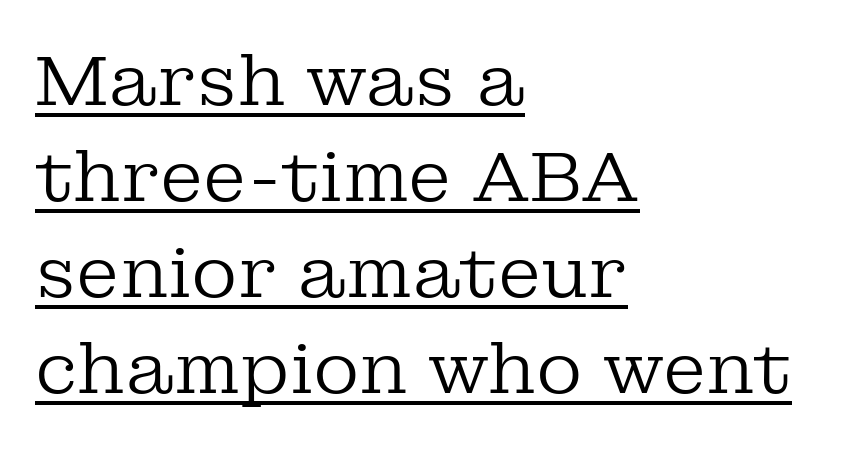
{"serif": "yes", "italic": "no", "bold": "no", "weight": "regular", "width": "normal", "stroke_contrast": "low", "x_height": "medium", "monospaced": "no", "underline": "yes", "align": "left", "line_spacing": "normal", "line_spacing_ratio": 1.35, "letter_spacing": "normal", "letter_spacing_em": 0.0, "glyph_px": 71}
